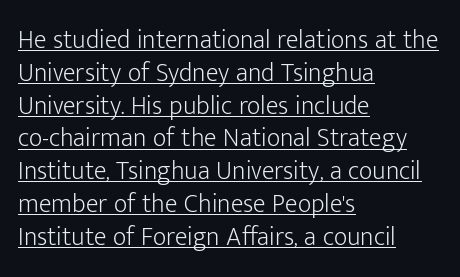
Is the stroke heavy? The answer is a plain regular-or-lighter. In terms of posture, this sample is upright. The face used here is rendered with its standard letterfit. The lines sit at an ordinary, default distance from one another. Descenders here cross a horizontal rule under the line.
